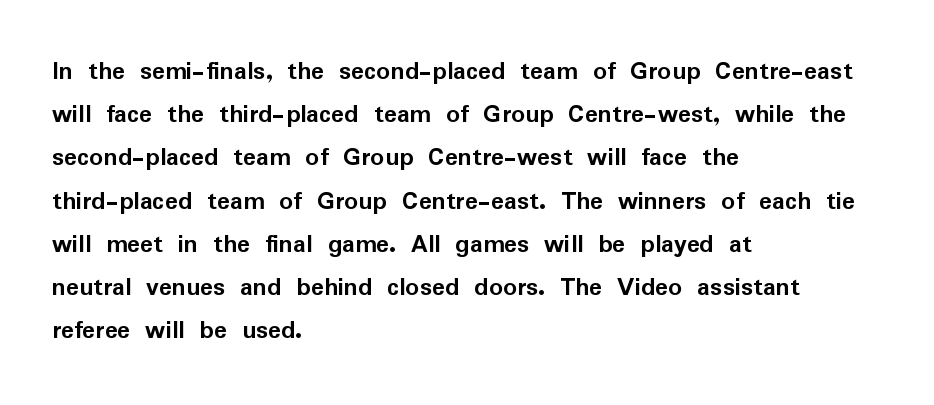
Layout note: lines flush left. Decoration check: the copy has no underline. Each new line begins a customary step beneath the previous one. The characters look thick and weighty, a clear bold. Do the letters lean? They stand straight.
